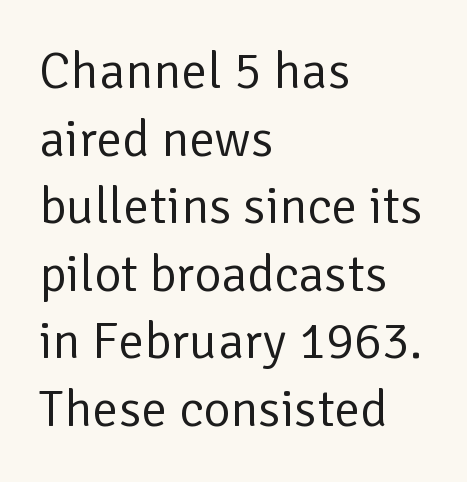
The image shows 52 px regular-weight sans-serif type, upright; set left-aligned, normal line spacing (1.3x), normal letter spacing, not underlined; low stroke contrast and a medium x-height.
